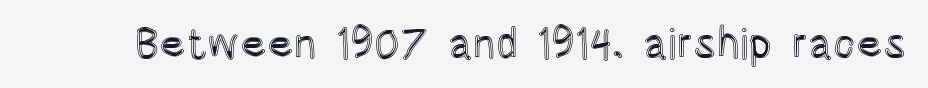
The image shows 43 px condensed type, upright; set normal letter spacing, not underlined; a large x-height.
